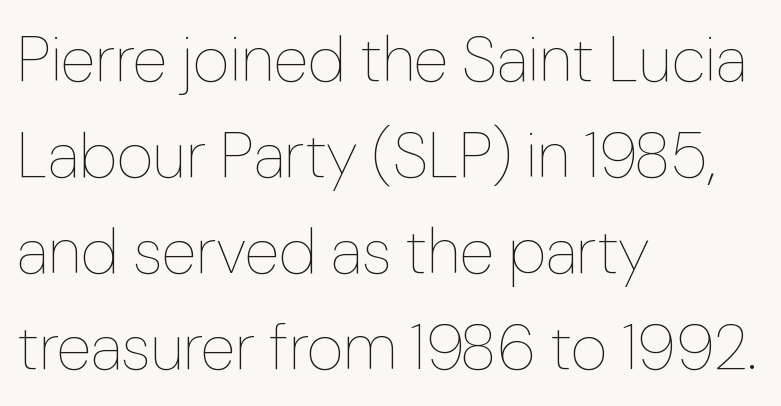
Letter spacing: default. This sample has the flowing, uneven cadence of proportional lettering. Notice how the passage keeps a crisp vertical edge on the left only. Leading matches the norm, producing a regular column. Anything drawn beneath the words? Only blank space. Ascenders rise straight up at ninety degrees.
